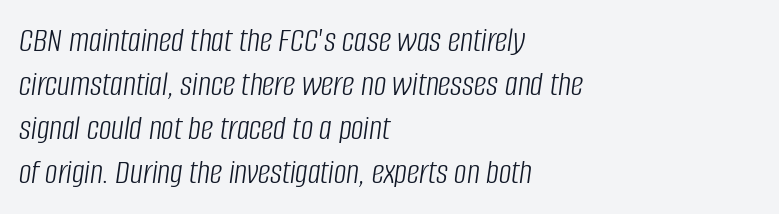
{"italic": "yes", "lean": "right", "slant_degrees": 8, "bold": "no", "weight": "light", "width": "condensed", "stroke_contrast": "low", "x_height": "large", "monospaced": "no", "underline": "no", "align": "left", "line_spacing": "normal", "line_spacing_ratio": 1.26, "letter_spacing": "normal", "letter_spacing_em": 0.0, "glyph_px": 35}
